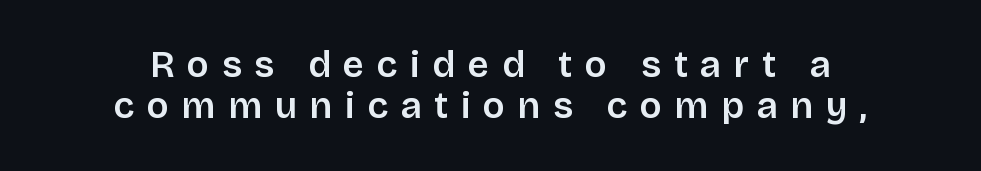
The image shows 37 px sans-serif type, upright; set centered, tight line spacing (1.11x), unusually wide letter spacing (+0.34 em), not underlined; low stroke contrast and a large x-height.
